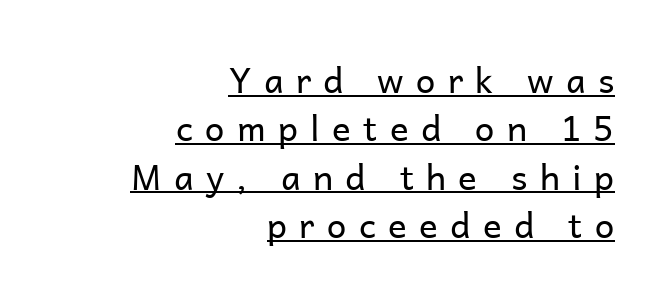
Q: Is the text bold? A: No.
Q: Is the text italic (slanted)? A: No, it is upright.
Q: Is the typeface a serif or a sans-serif typeface? A: Sans-serif.
Q: Is the text underlined? A: Yes.
Q: How is the paragraph aligned? A: Right-aligned.
Q: Is the spacing between letters normal or unusually wide? A: Unusually wide.
Q: Is the spacing between lines tight, normal or loose? A: Normal.
Q: Width (condensed, normal, or wide)? A: Normal.
Q: Stroke contrast? A: Low.
Q: x-height? A: Medium.
Q: Monospaced? A: No.
